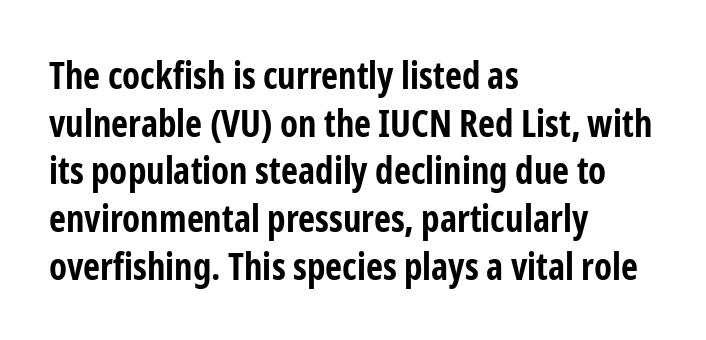
Q: Is the text bold? A: Yes.
Q: Is the text italic (slanted)? A: No, it is upright.
Q: Is the typeface a serif or a sans-serif typeface? A: Sans-serif.
Q: Is the text underlined? A: No.
Q: How is the paragraph aligned? A: Left-aligned.
Q: Is the spacing between letters normal or unusually wide? A: Normal.
Q: Is the spacing between lines tight, normal or loose? A: Normal.
Q: Width (condensed, normal, or wide)? A: Condensed.
Q: Stroke contrast? A: Low.
Q: x-height? A: Medium.
Q: Monospaced? A: No.
